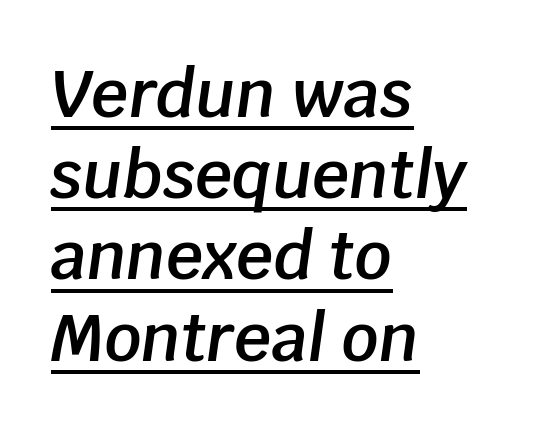
The image shows 65 px semibold type, italic (leaning right); set left-aligned, normal line spacing (1.25x), normal letter spacing, underlined; low stroke contrast and a large x-height.
